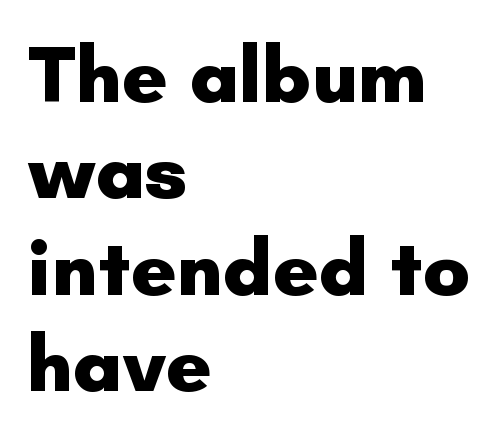
Q: Is the text bold? A: Yes.
Q: Is the text italic (slanted)? A: No, it is upright.
Q: Is the typeface a serif or a sans-serif typeface? A: Sans-serif.
Q: Is the text underlined? A: No.
Q: How is the paragraph aligned? A: Left-aligned.
Q: Is the spacing between letters normal or unusually wide? A: Normal.
Q: Width (condensed, normal, or wide)? A: Normal.
Q: Stroke contrast? A: Low.
Q: x-height? A: Small.
Q: Monospaced? A: No.
